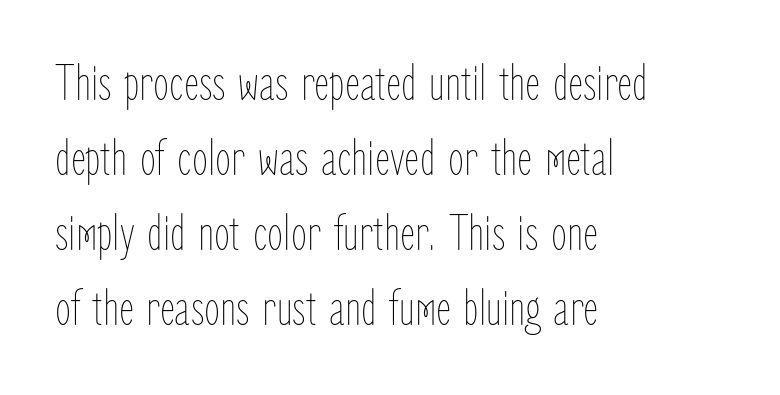
Do the characters align in a grid? No, the font is proportional. Each line starts at the same left margin while the right side varies. Just letters on the line, the space beneath them empty. The rendering keeps characters at their native spacing.
